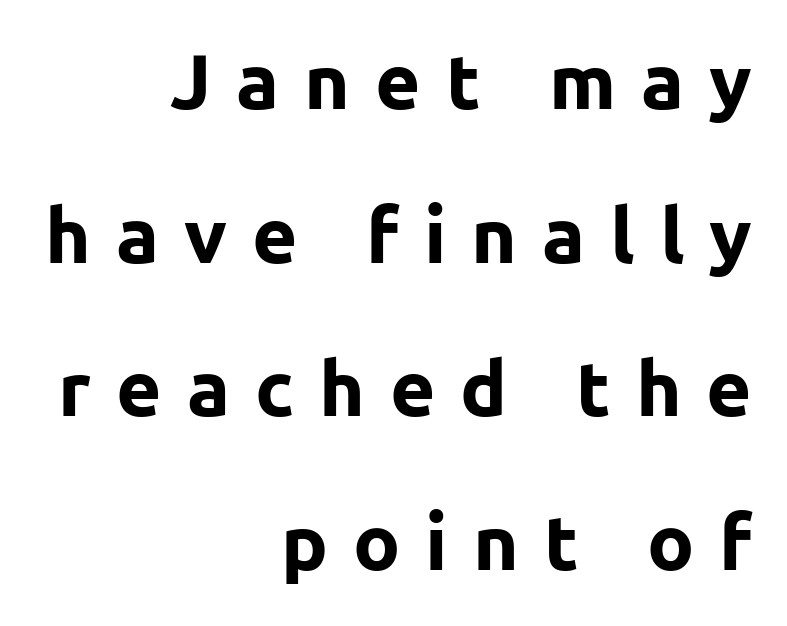
Character widths vary here, with narrow letters taking less room than wide ones. These lines stand farther apart than default settings would place them. Ascenders rise straight up at ninety degrees. If you drew a ruler down the right edge, every line would touch it. These lines carry a lot of weight — the face is fully bold.
